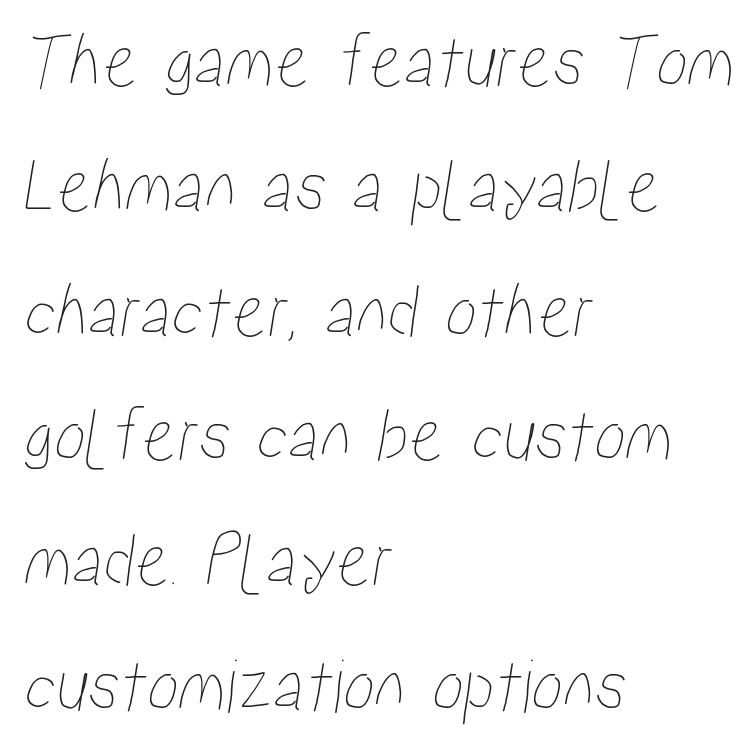
{"width": "condensed", "stroke_contrast": "low", "x_height": "medium", "monospaced": "no", "underline": "no", "align": "left", "line_spacing": "normal", "line_spacing_ratio": 1.58, "letter_spacing": "normal", "letter_spacing_em": 0.0, "glyph_px": 79}
